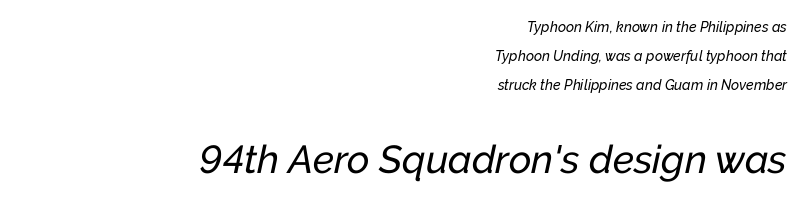
The image shows 39 px text type, italic (leaning right); set right-aligned, loose line spacing (2.07x), normal letter spacing, not underlined; the second (bottom) block is 2.79x larger; low stroke contrast and a medium x-height.
